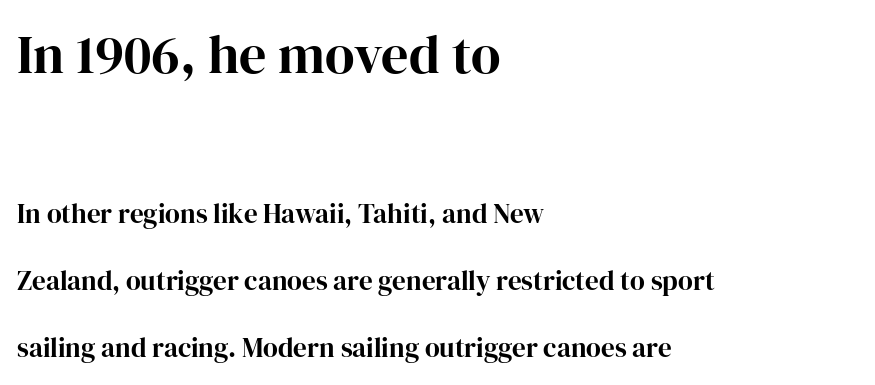
The image shows 54 px bold serif type, upright; set left-aligned, loose line spacing (2.49x), normal letter spacing, not underlined; the first (top) block is 2.0x larger; high stroke contrast and a medium x-height.
